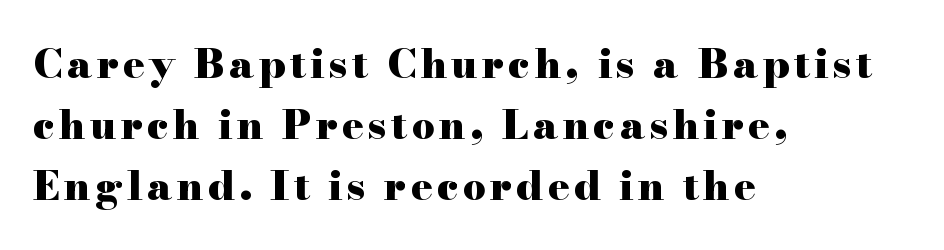
The image shows 40 px heavy, wide serif type, upright; set left-aligned, normal line spacing (1.53x), not underlined; high stroke contrast and a small x-height.
